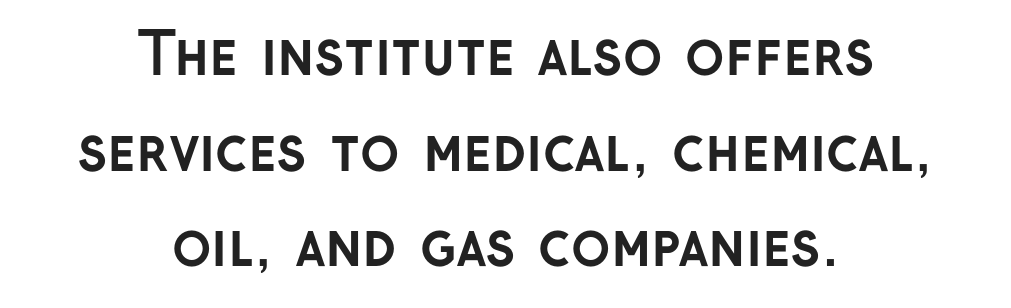
{"serif": "no", "italic": "no", "bold": "yes", "weight": "semibold", "width": "normal", "stroke_contrast": "low", "x_height": "medium", "monospaced": "no", "underline": "no", "align": "center", "line_spacing": "normal", "line_spacing_ratio": 1.65, "letter_spacing": "normal", "letter_spacing_em": 0.0, "glyph_px": 58}
